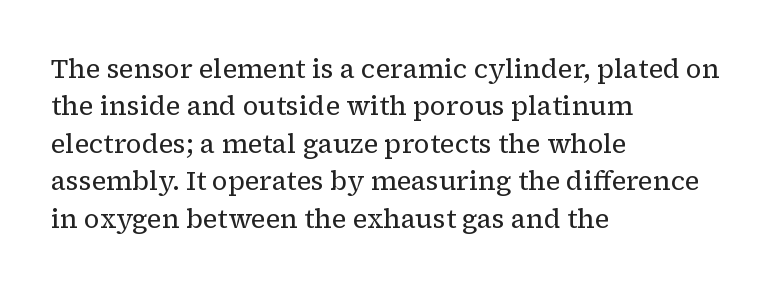
Is the letter spacing exaggerated? No — it looks like the ordinary default. This block has exactly the height ordinary leading produces. This is the regular roman posture of the typeface. Weight: not bold — regular or lighter.
